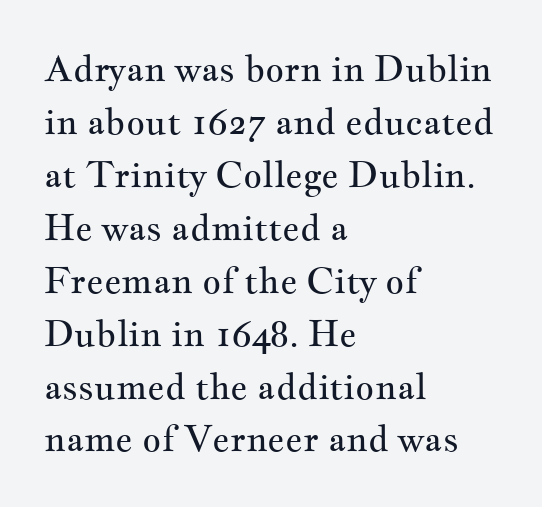
Q: Is the text bold? A: No.
Q: Is the text italic (slanted)? A: No, it is upright.
Q: Is the typeface a serif or a sans-serif typeface? A: Serif.
Q: Is the text underlined? A: No.
Q: How is the paragraph aligned? A: Left-aligned.
Q: Is the spacing between letters normal or unusually wide? A: Normal.
Q: Is the spacing between lines tight, normal or loose? A: Normal.
Q: Width (condensed, normal, or wide)? A: Wide.
Q: Stroke contrast? A: Medium.
Q: x-height? A: Small.
Q: Monospaced? A: No.
